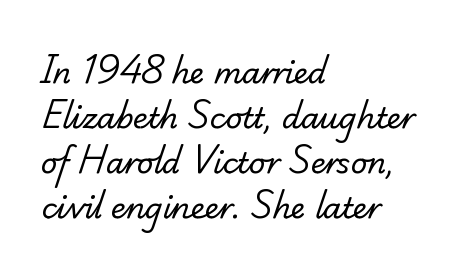
Each stroke keeps to a modest, everyday thickness or less. The space directly below the letters is spotless. Here the designer chose a conventional face with non-uniform glyph widths. The text was rendered using a seriffed face with decorative stroke endings. These lines sit exactly where default settings would place them.
